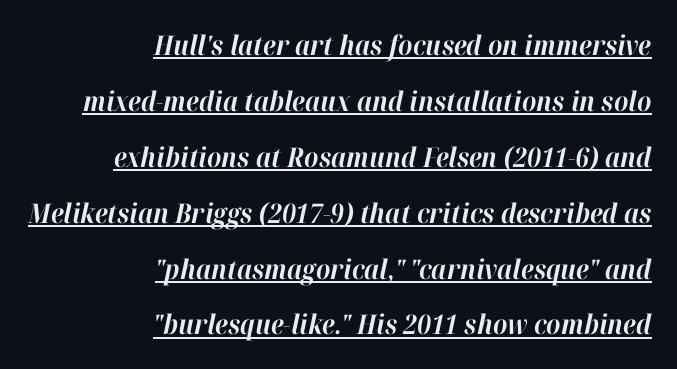
The compositor pushed each line to the right boundary. The horizontal fit of the characters is conventional and even. Caption: bold face, heavy strokes. Successive baselines arrive slowly, with a big drop between each.
